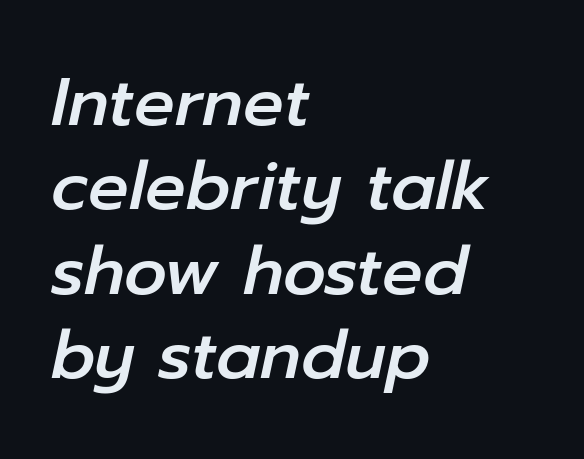
Q: Is the text italic (slanted)? A: Yes, it leans right by about 12 degrees.
Q: Is the text underlined? A: No.
Q: How is the paragraph aligned? A: Left-aligned.
Q: Is the spacing between letters normal or unusually wide? A: Normal.
Q: Is the spacing between lines tight, normal or loose? A: Normal.
Q: Width (condensed, normal, or wide)? A: Normal.
Q: Stroke contrast? A: Low.
Q: x-height? A: Medium.
Q: Monospaced? A: No.
